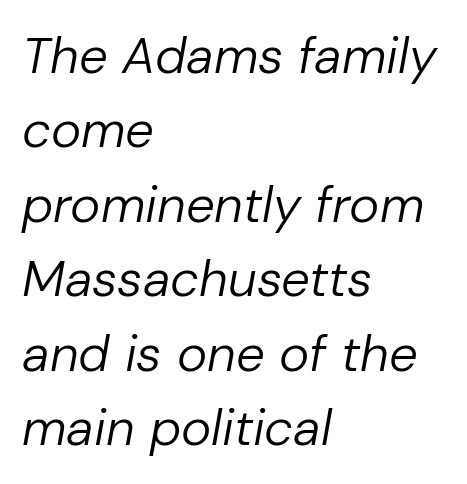
The image shows 51 px regular-weight type, italic (leaning right); set left-aligned, normal line spacing (1.46x), normal letter spacing, not underlined; low stroke contrast and a medium x-height.
